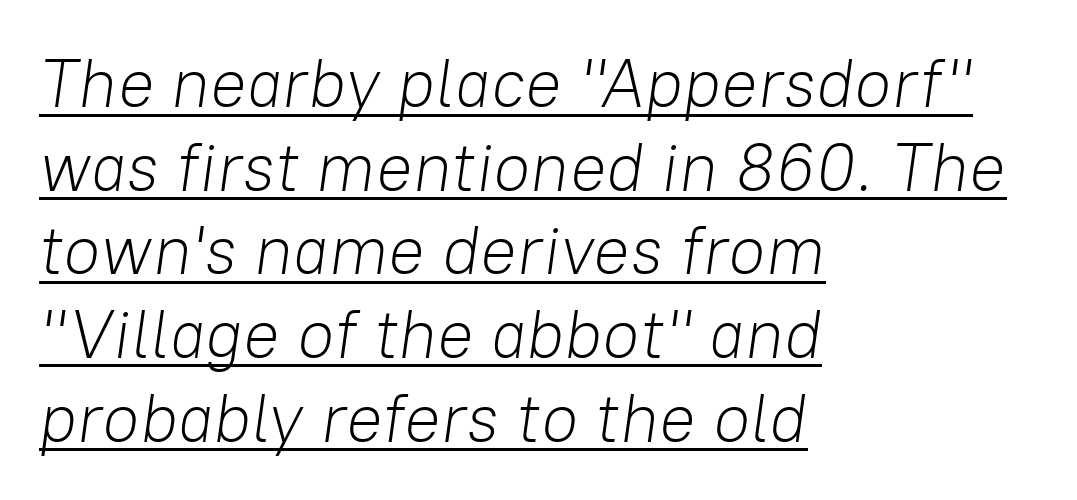
Q: Is the text bold? A: No.
Q: Is the text italic (slanted)? A: Yes, it leans right by about 8 degrees.
Q: Is the text underlined? A: Yes.
Q: How is the paragraph aligned? A: Left-aligned.
Q: Is the spacing between letters normal or unusually wide? A: Normal.
Q: Width (condensed, normal, or wide)? A: Normal.
Q: Stroke contrast? A: Low.
Q: x-height? A: Medium.
Q: Monospaced? A: No.
